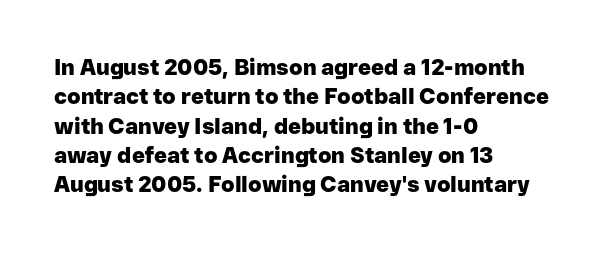
The image shows 22 px bold type, upright; set left-aligned, normal line spacing (1.33x), normal letter spacing, not underlined.
